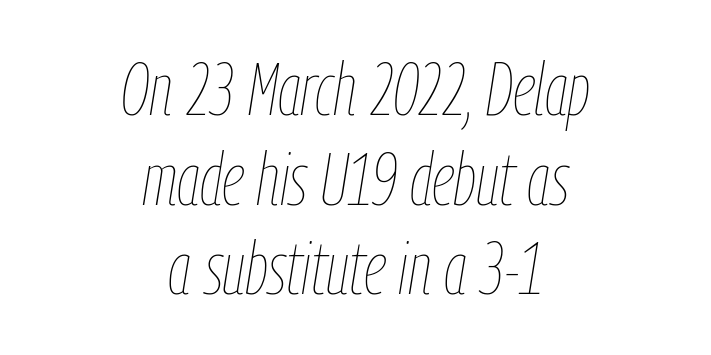
Q: Is the text bold? A: No.
Q: Is the text italic (slanted)? A: Yes, it leans right by about 9 degrees.
Q: Is the text underlined? A: No.
Q: How is the paragraph aligned? A: Centered.
Q: Is the spacing between letters normal or unusually wide? A: Normal.
Q: Width (condensed, normal, or wide)? A: Condensed.
Q: Stroke contrast? A: Low.
Q: x-height? A: Medium.
Q: Monospaced? A: No.
